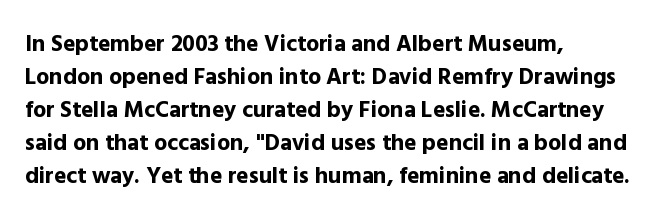
{"italic": "no", "bold": "yes", "underline": "no", "align": "left", "line_spacing": "normal", "line_spacing_ratio": 1.44, "letter_spacing": "normal", "letter_spacing_em": 0.0, "glyph_px": 23}
